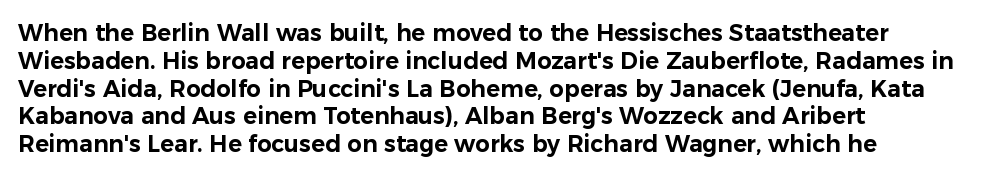
The image shows 23 px text type, upright; set left-aligned, line spacing 1.21x, normal letter spacing, not underlined.
